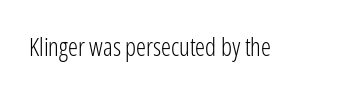
The image shows 25 px text type, upright; set normal letter spacing, not underlined.
